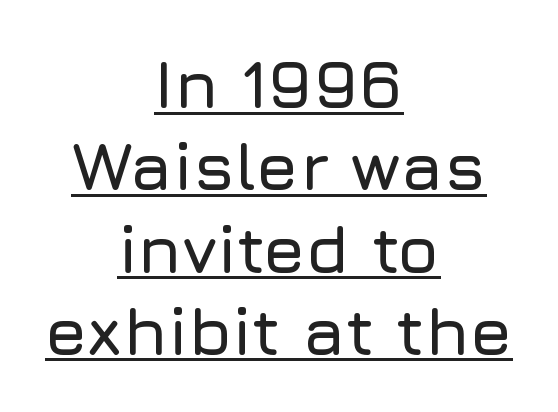
The image shows 68 px sans-serif type, upright; set centered, line spacing 1.21x, normal letter spacing, underlined; low stroke contrast and a medium x-height.
